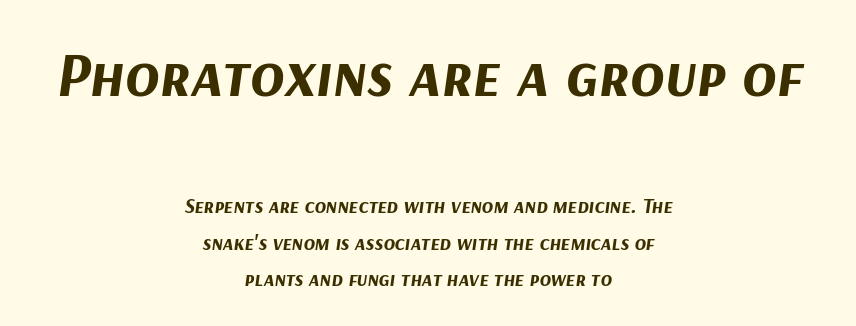
Block one is the big one; block two sits smaller underneath. In terms of weight, the rendering is a true, heavy bold. Letters rest on an invisible, unmarked baseline. Here the designer chose a conventional face with non-uniform glyph widths. It's the slanting kind of type.
